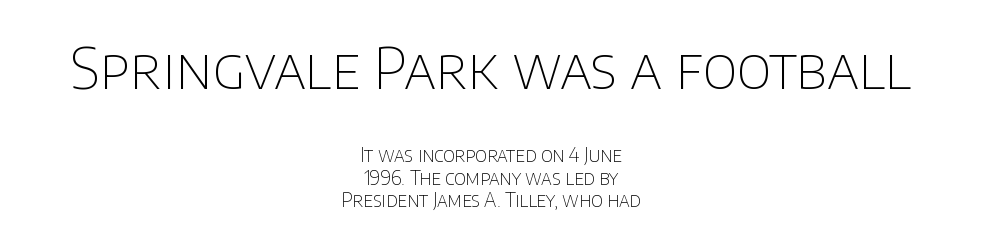
Q: Is the text bold? A: No.
Q: Is the text italic (slanted)? A: No, it is upright.
Q: Is the typeface a serif or a sans-serif typeface? A: Sans-serif.
Q: Is the text underlined? A: No.
Q: How is the paragraph aligned? A: Centered.
Q: Is the spacing between letters normal or unusually wide? A: Normal.
Q: Which block of text is set in a larger size, the first (top) or the second (bottom)? A: The first (top) one.
Q: Width (condensed, normal, or wide)? A: Normal.
Q: Stroke contrast? A: Low.
Q: x-height? A: Large.
Q: Monospaced? A: No.
